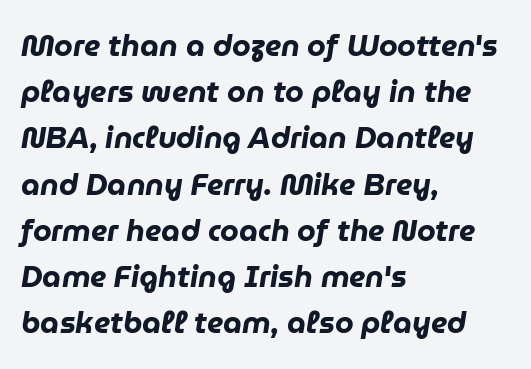
The image shows 30 px heavy type, italic (leaning right); set left-aligned, normal line spacing (1.54x), normal letter spacing, not underlined; low stroke contrast and a medium x-height.
